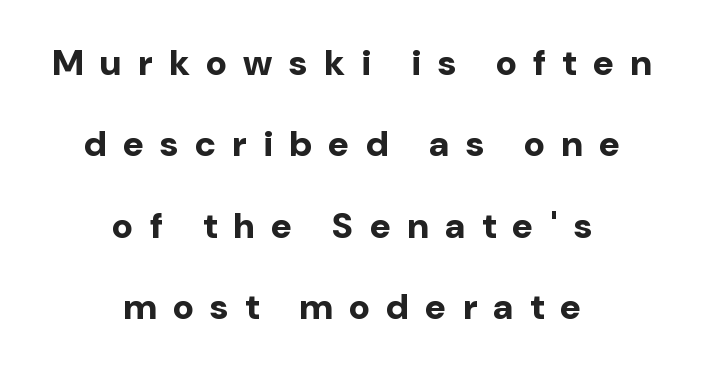
Q: Is the text bold? A: Yes.
Q: Is the text italic (slanted)? A: No, it is upright.
Q: Is the typeface a serif or a sans-serif typeface? A: Sans-serif.
Q: Is the text underlined? A: No.
Q: How is the paragraph aligned? A: Centered.
Q: Is the spacing between letters normal or unusually wide? A: Unusually wide.
Q: Is the spacing between lines tight, normal or loose? A: Loose.
Q: Width (condensed, normal, or wide)? A: Normal.
Q: Stroke contrast? A: Low.
Q: x-height? A: Medium.
Q: Monospaced? A: No.
